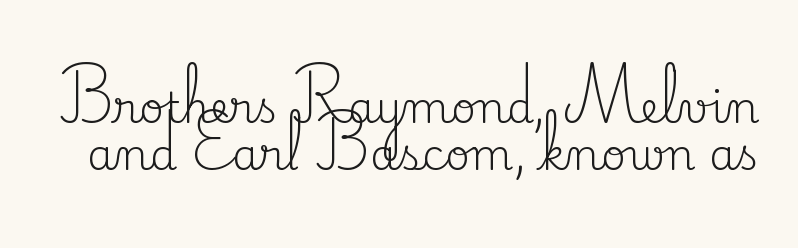
{"serif": "yes", "italic": "no", "bold": "no", "weight": "regular", "width": "normal", "stroke_contrast": "medium", "x_height": "small", "monospaced": "no", "underline": "no", "line_spacing": "tight", "line_spacing_ratio": 1.09, "letter_spacing": "normal", "letter_spacing_em": 0.0, "glyph_px": 43}
